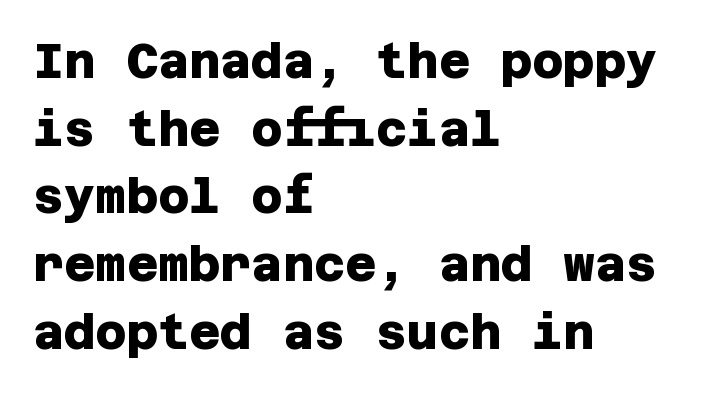
I'd call this a sans setting — the letters go barefoot. The rendering uses a bold face; every stroke is thick and dark. Nobody touched the tracking dial on this one. Does the leading feel generous? No, just average. A bare baseline throughout the passage.
